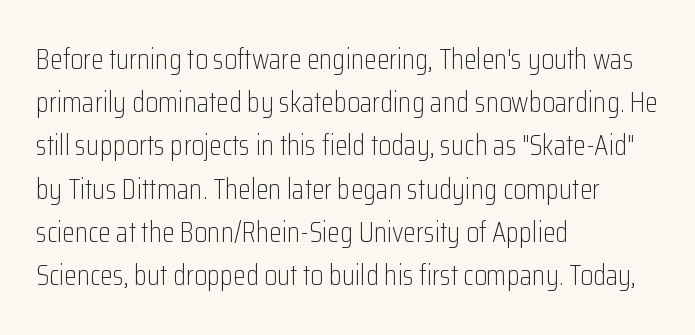
{"serif": "no", "italic": "no", "bold": "no", "weight": "light", "width": "condensed", "stroke_contrast": "low", "x_height": "medium", "monospaced": "no", "underline": "no", "align": "left", "line_spacing": "normal", "line_spacing_ratio": 1.49, "letter_spacing": "normal", "letter_spacing_em": 0.0, "glyph_px": 29}
